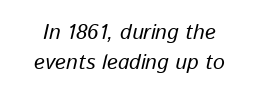
The image shows 21 px text type, italic (leaning right); set centered, normal line spacing (1.41x), normal letter spacing, not underlined.
